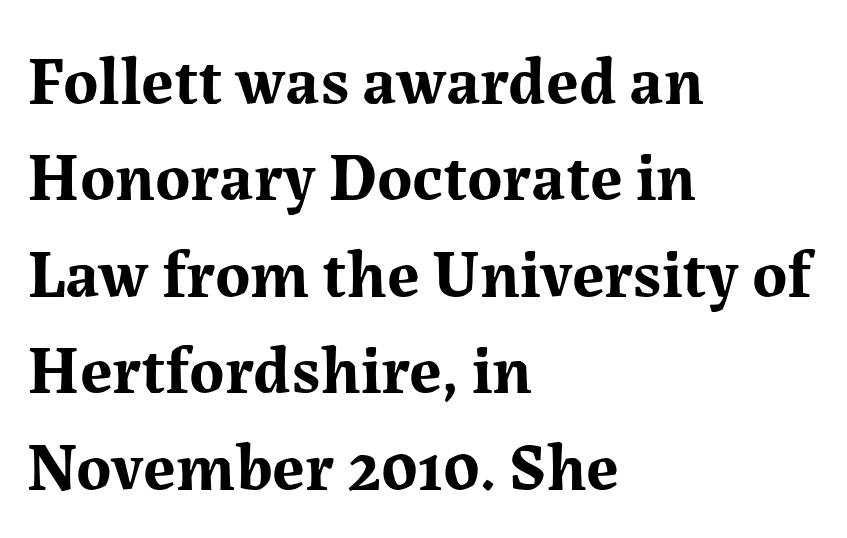
The image shows 67 px bold serif type, upright; set left-aligned, normal line spacing (1.44x), normal letter spacing, not underlined; medium stroke contrast and a medium x-height.
